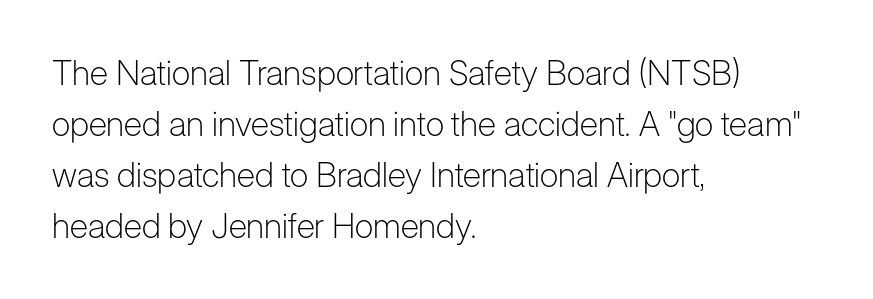
The image shows 34 px light sans-serif type, upright; set left-aligned, normal line spacing (1.5x), normal letter spacing, not underlined; low stroke contrast and a medium x-height.
